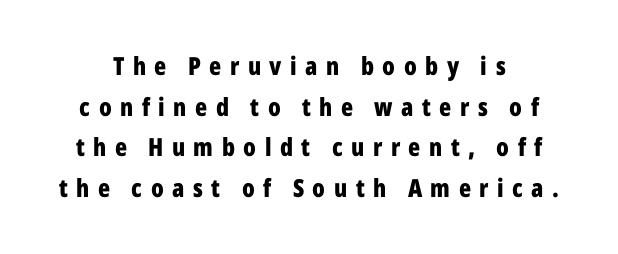
Q: Is the text bold? A: Yes.
Q: Is the text italic (slanted)? A: No, it is upright.
Q: Is the text underlined? A: No.
Q: Is the spacing between letters normal or unusually wide? A: Unusually wide.
Q: Is the spacing between lines tight, normal or loose? A: Normal.
